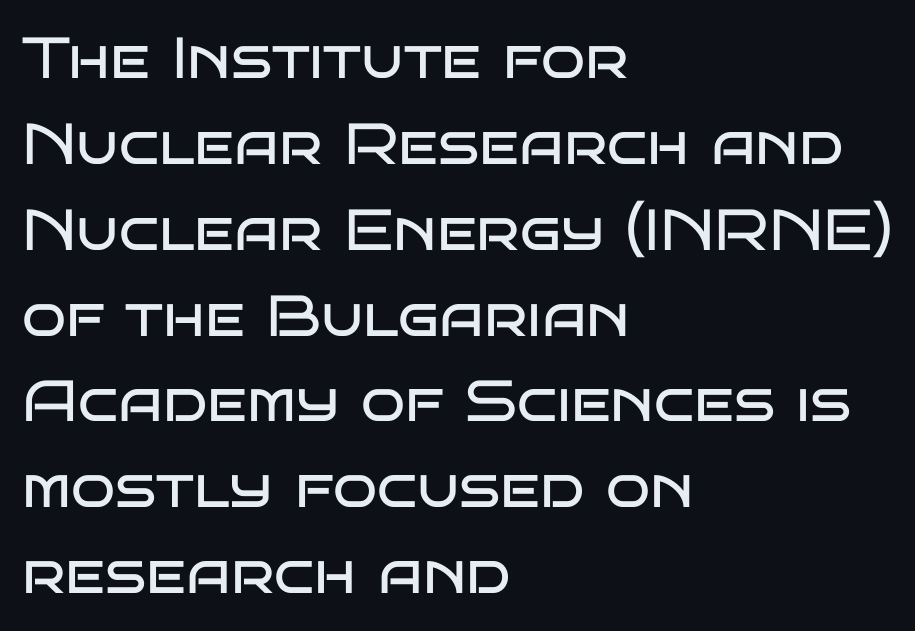
{"serif": "no", "italic": "no", "bold": "no", "weight": "regular", "width": "wide", "stroke_contrast": "low", "x_height": "large", "monospaced": "no", "underline": "no", "align": "left", "line_spacing": "normal", "line_spacing_ratio": 1.48, "letter_spacing": "normal", "letter_spacing_em": 0.0, "glyph_px": 58}
